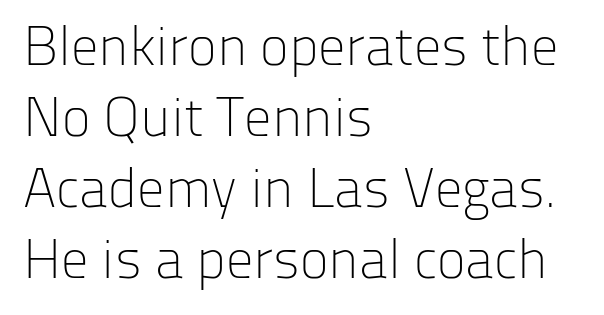
This is the regular roman posture of the typeface. The lines sit at an ordinary, default distance from one another. Quick note: underline off. The face used here is a sans, in the tradition of grotesques and geometrics. The passage shown is not bold in any degree. The passage shown is typed in a proportional face where columns would drift.
